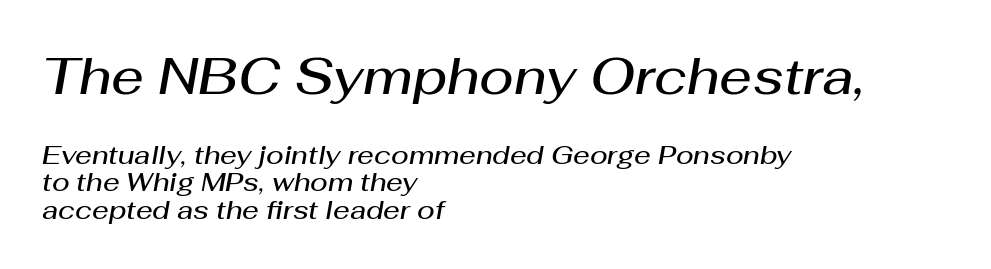
The image shows 51 px semibold type, italic (leaning right); set left-aligned, tight line spacing (1.06x), normal letter spacing, not underlined; the first (top) block is 1.96x larger; medium stroke contrast and a medium x-height.
